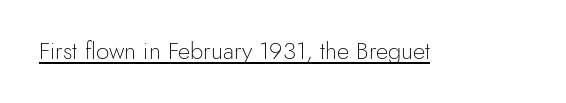
{"italic": "no", "bold": "no", "underline": "yes", "letter_spacing": "normal", "letter_spacing_em": 0.0, "glyph_px": 24}
